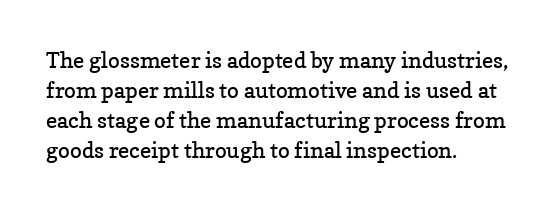
The image shows 22 px text type, upright; set left-aligned, normal line spacing (1.37x), normal letter spacing, not underlined.
